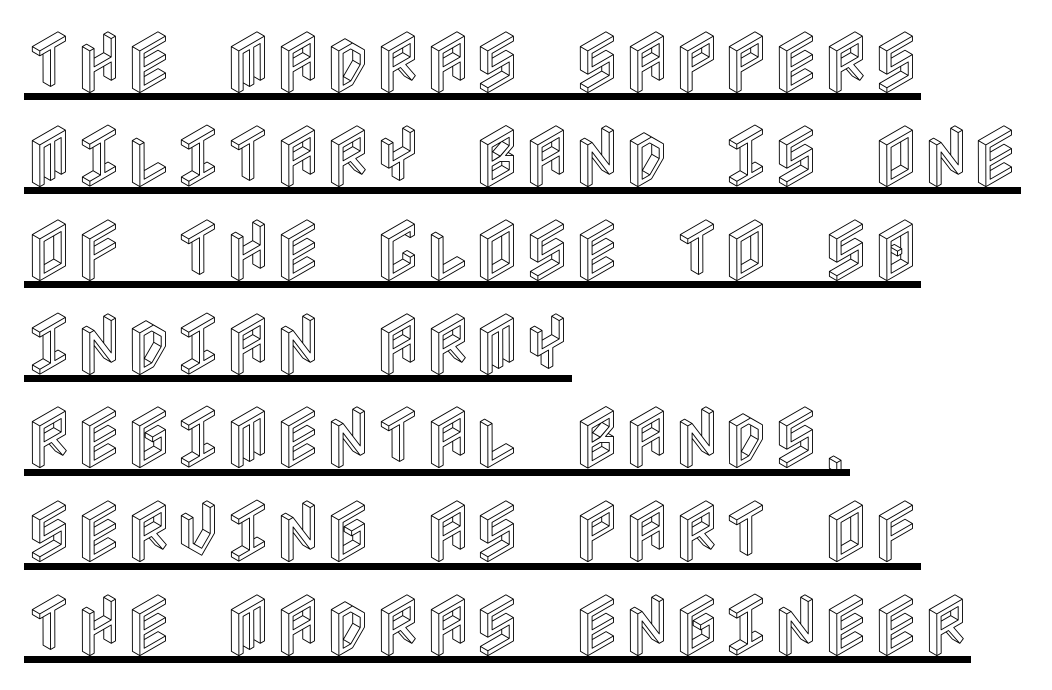
The image shows 68 px condensed type, upright; set left-aligned, normal line spacing (1.38x), normal letter spacing, underlined; a large x-height.
